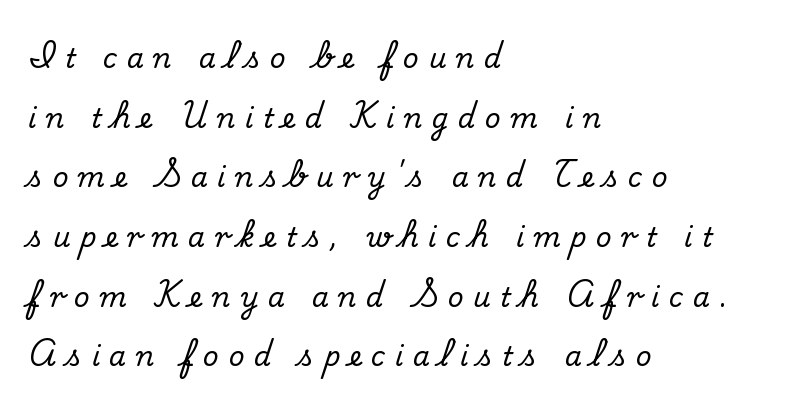
{"underline": "no", "align": "left", "line_spacing": "loose", "line_spacing_ratio": 2.21, "letter_spacing": "wide", "letter_spacing_em": 0.36, "glyph_px": 27}
